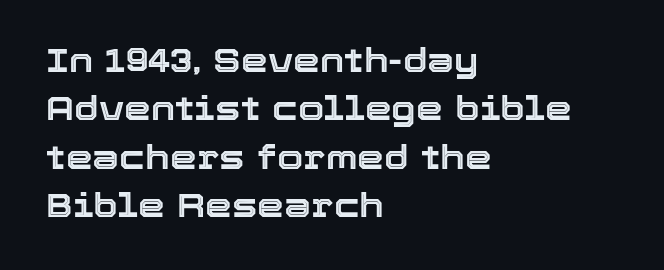
The compositor pushed each line to the left boundary. Do the characters align in a grid? No, the font is proportional. Characters follow at the spacing the type designer built in. Decoration check: the copy has no underline. A typesetter would mark this as roman, not italic.
